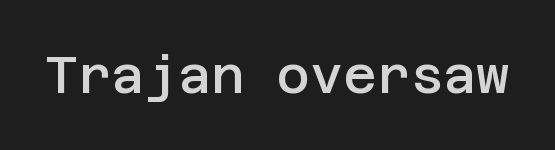
{"serif": "no", "italic": "no", "bold": "semi", "weight": "semibold", "width": "normal", "stroke_contrast": "low", "x_height": "large", "underline": "no", "letter_spacing": "normal", "letter_spacing_em": 0.0, "glyph_px": 51}
